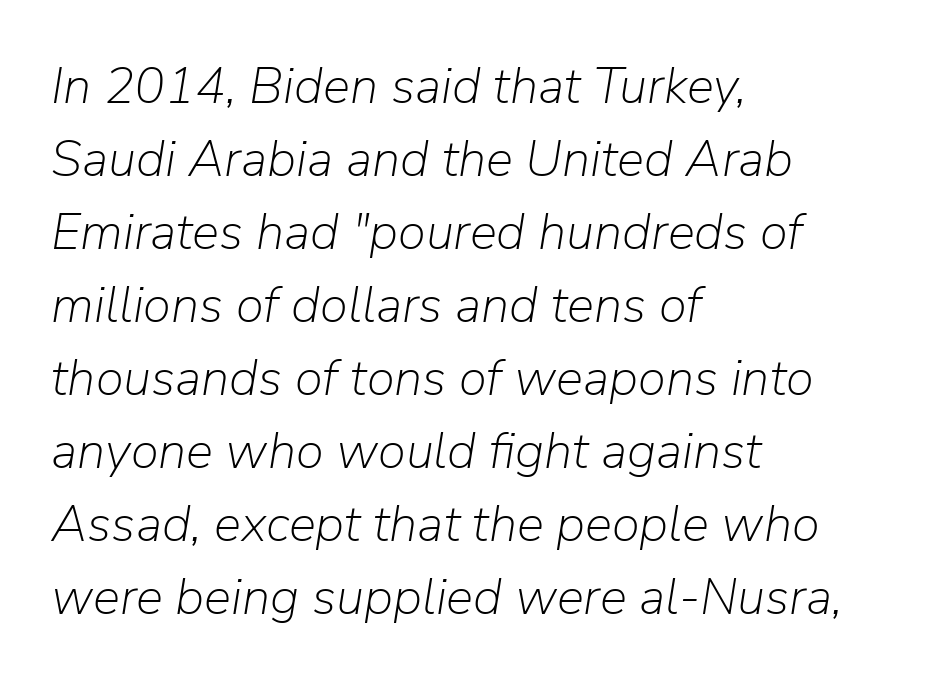
A quiet, ordinary-to-light weight characterises the typeface. You could call the tracking neutral — neither tight nor loose. No word sits above an underline. The rendering uses natural spacing where letterforms have individual widths. Teacher's note: observe the even left margin — that is flush-left alignment. Yep, that's italic — everything's leaning.
